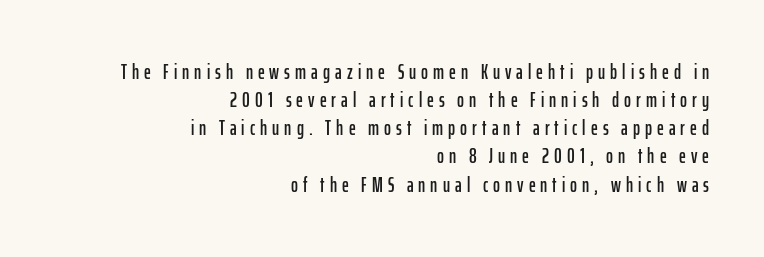
Words float on clear page, feet unadorned. Posture: vertical. Short and long lines alike share a common ending point at right. Here the glyphs are tracked loosely, breaking word shapes into spaced letters. How would I describe the line gaps? Plain and ordinary.
